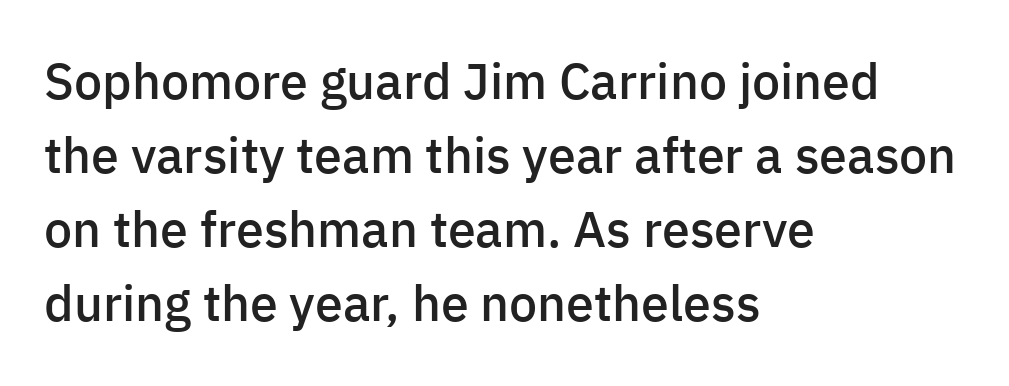
Q: Is the text bold? A: Semi-bold.
Q: Is the text italic (slanted)? A: No, it is upright.
Q: Is the typeface a serif or a sans-serif typeface? A: Sans-serif.
Q: Is the text underlined? A: No.
Q: How is the paragraph aligned? A: Left-aligned.
Q: Is the spacing between letters normal or unusually wide? A: Normal.
Q: Is the spacing between lines tight, normal or loose? A: Normal.
Q: Width (condensed, normal, or wide)? A: Normal.
Q: Stroke contrast? A: Low.
Q: x-height? A: Medium.
Q: Monospaced? A: No.
